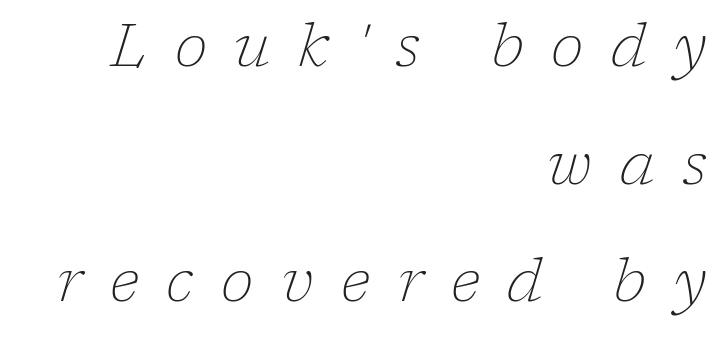
Q: Is the text bold? A: No.
Q: Is the text italic (slanted)? A: Yes, it leans right by about 17 degrees.
Q: Is the typeface a serif or a sans-serif typeface? A: Serif.
Q: Is the text underlined? A: No.
Q: How is the paragraph aligned? A: Right-aligned.
Q: Is the spacing between letters normal or unusually wide? A: Unusually wide.
Q: Is the spacing between lines tight, normal or loose? A: Loose.
Q: Width (condensed, normal, or wide)? A: Normal.
Q: Stroke contrast? A: Low.
Q: x-height? A: Medium.
Q: Monospaced? A: No.
